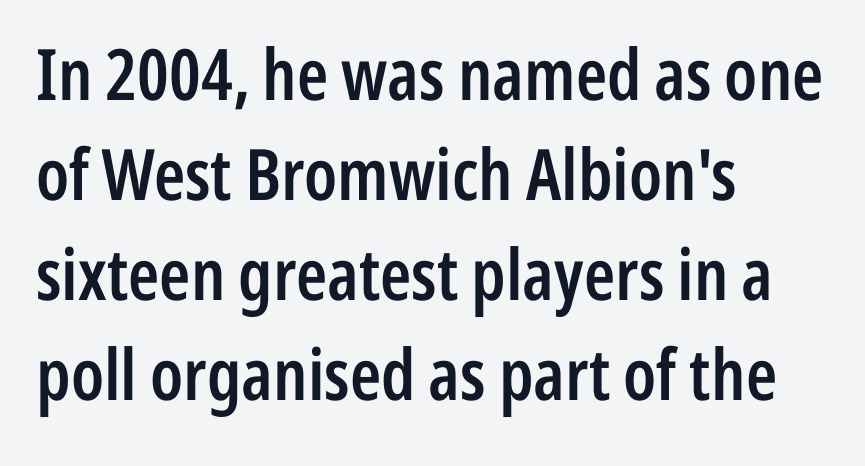
The image shows 71 px semibold, condensed sans-serif type, upright; set left-aligned, normal line spacing (1.41x), normal letter spacing, not underlined; low stroke contrast and a medium x-height.
